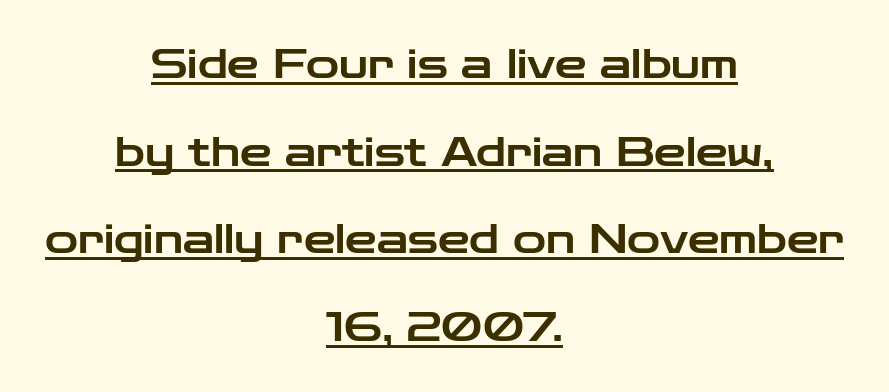
The type sits square on the baseline with zero lean. Honestly, the letter spacing is just normal — you wouldn't notice it. Has an underline been added? It has. The space between consecutive lines is lavish. Type style note: lacks serifs.
